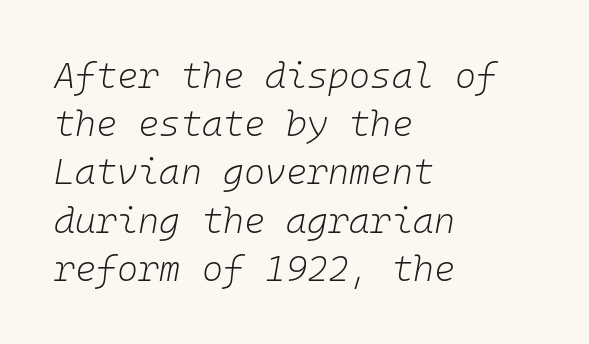
Q: Is the text bold? A: No.
Q: Is the text italic (slanted)? A: Yes, it leans right by about 10 degrees.
Q: Is the text underlined? A: No.
Q: How is the paragraph aligned? A: Left-aligned.
Q: Is the spacing between letters normal or unusually wide? A: Normal.
Q: Is the spacing between lines tight, normal or loose? A: Normal.
Q: Width (condensed, normal, or wide)? A: Normal.
Q: Stroke contrast? A: Low.
Q: x-height? A: Medium.
Q: Monospaced? A: Yes.
